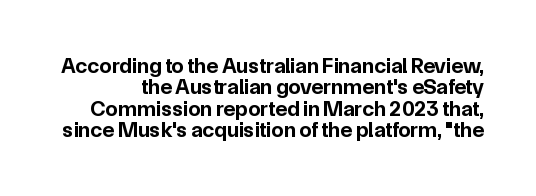
Q: Is the text bold? A: Yes.
Q: Is the text italic (slanted)? A: No, it is upright.
Q: Is the text underlined? A: No.
Q: Is the spacing between letters normal or unusually wide? A: Normal.
Q: Is the spacing between lines tight, normal or loose? A: Tight.
